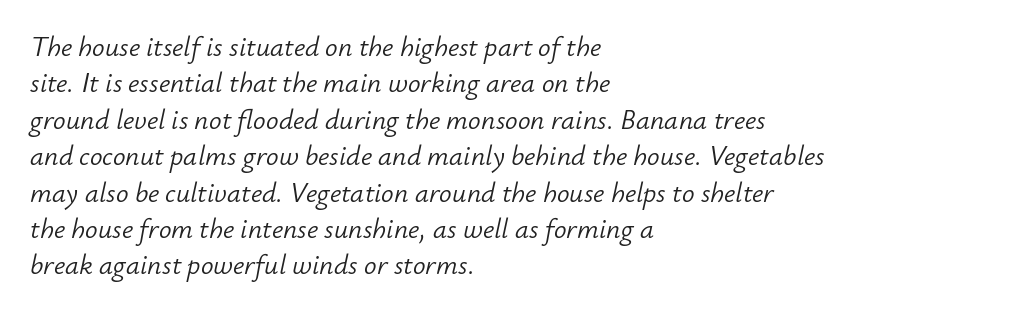
The image shows 28 px light type, italic (leaning right); set left-aligned, normal line spacing (1.3x), normal letter spacing, not underlined; low stroke contrast and a small x-height.
